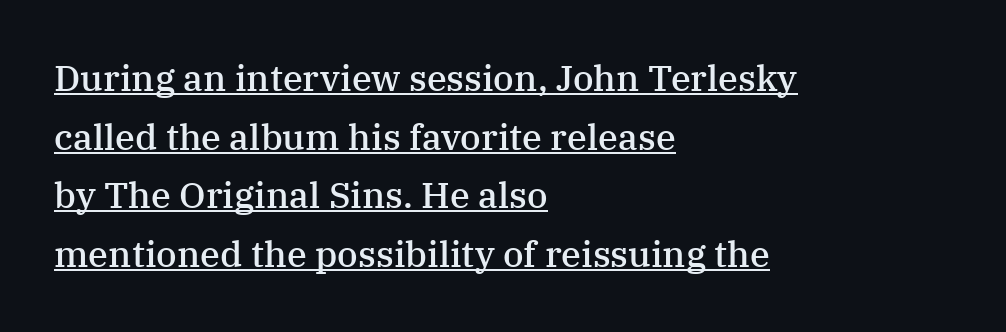
{"serif": "yes", "italic": "no", "bold": "semi", "weight": "semibold", "width": "normal", "stroke_contrast": "medium", "x_height": "medium", "monospaced": "no", "underline": "yes", "align": "left", "line_spacing": "normal", "line_spacing_ratio": 1.63, "letter_spacing": "normal", "letter_spacing_em": 0.0, "glyph_px": 36}
